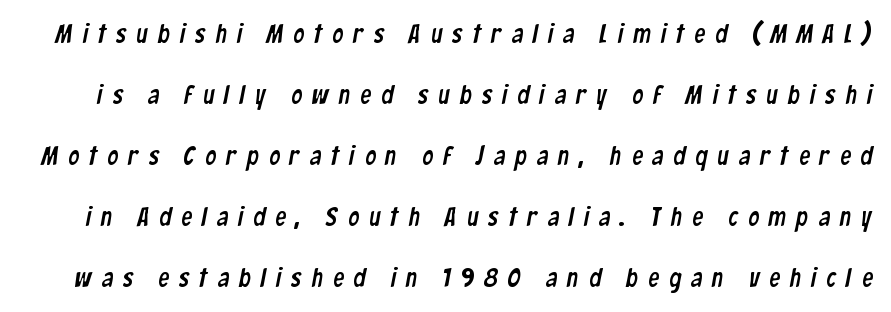
Q: Is the text underlined? A: No.
Q: Is the spacing between letters normal or unusually wide? A: Unusually wide.
Q: Is the spacing between lines tight, normal or loose? A: Loose.
